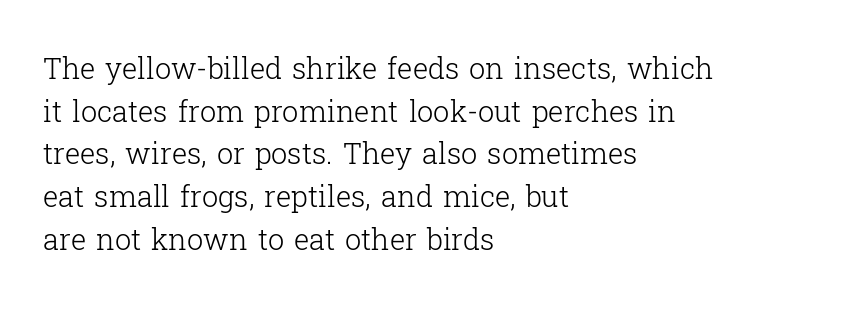
The image shows 29 px light serif type, upright; set left-aligned, normal line spacing (1.47x), normal letter spacing, not underlined; low stroke contrast and a medium x-height.
